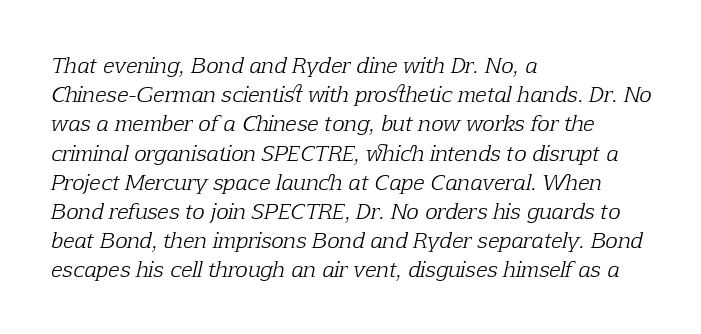
{"italic": "yes", "lean": "right", "slant_degrees": 12, "bold": "no", "underline": "no", "align": "left", "line_spacing": "normal", "line_spacing_ratio": 1.39, "letter_spacing": "normal", "letter_spacing_em": 0.0, "glyph_px": 21}
